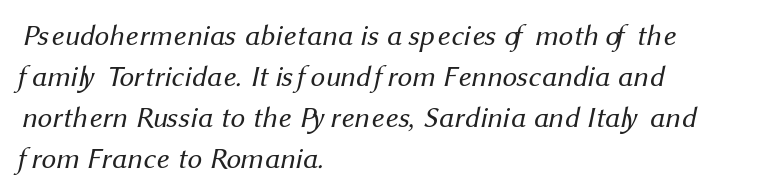
The image shows 29 px regular-weight sans-serif type; set left-aligned, normal line spacing (1.41x), normal letter spacing, not underlined; medium stroke contrast and a medium x-height.
